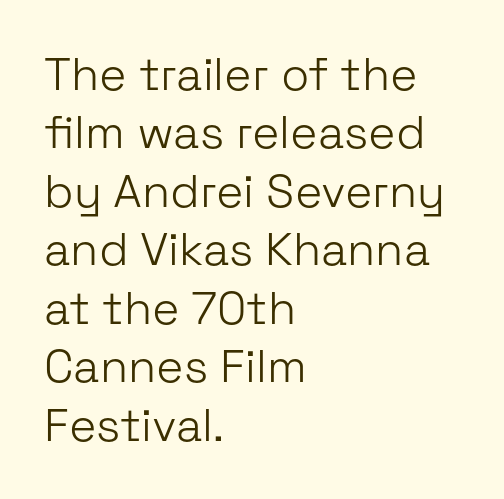
Typographically, this falls in the sans-serif category. These lines are rendered in a variable-pitch font. Evenly set lines give the paragraph a standard silhouette. The text block is weighted toward the left margin, trailing off unevenly rightward. Decoration check: the copy has no underline. Every character sits straight up, as roman type does.
